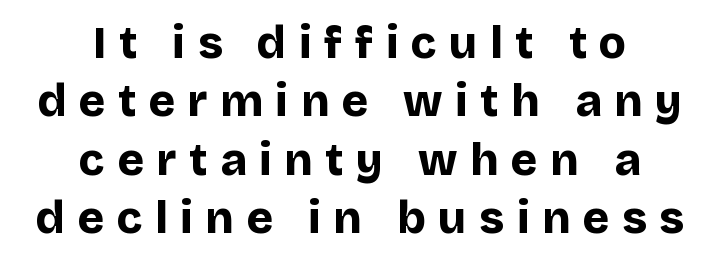
The image shows 45 px bold sans-serif type, upright; set centered, normal line spacing (1.3x), unusually wide letter spacing (+0.28 em), not underlined; low stroke contrast and a large x-height.
